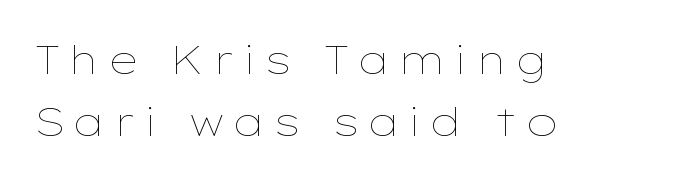
The image shows 40 px thin, wide type, upright; set left-aligned, normal line spacing (1.54x), not underlined; low stroke contrast and a medium x-height.
